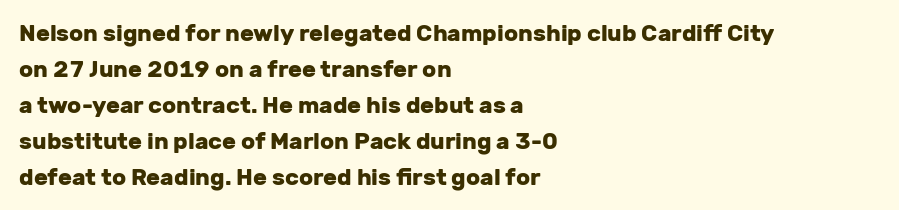
{"italic": "no", "bold": "yes", "underline": "no", "align": "left", "line_spacing": "normal", "line_spacing_ratio": 1.56, "letter_spacing": "normal", "letter_spacing_em": 0.0, "glyph_px": 23}
